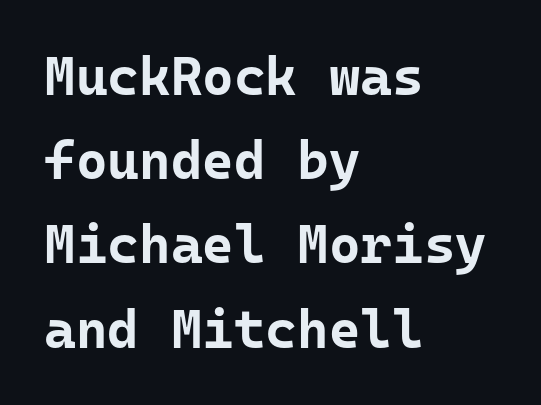
The image shows 54 px bold sans-serif type, upright, monospaced; set left-aligned, normal line spacing (1.56x), normal letter spacing, not underlined; low stroke contrast and a medium x-height.
